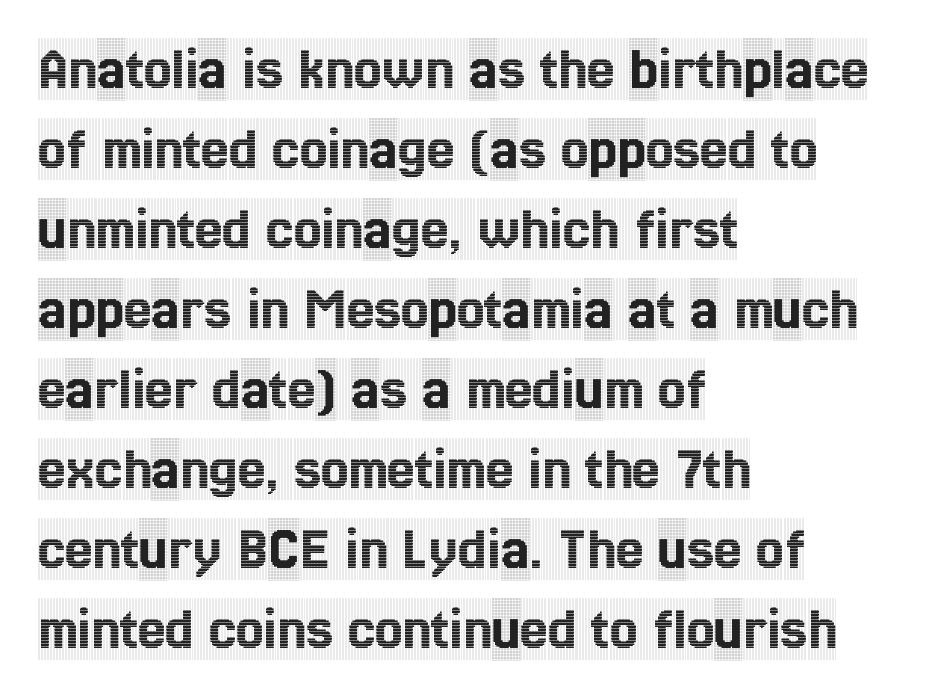
{"serif": "yes", "italic": "no", "width": "condensed", "x_height": "large", "monospaced": "no", "underline": "no", "align": "left", "line_spacing": "normal", "line_spacing_ratio": 1.29, "letter_spacing": "normal", "letter_spacing_em": 0.0, "glyph_px": 62}
